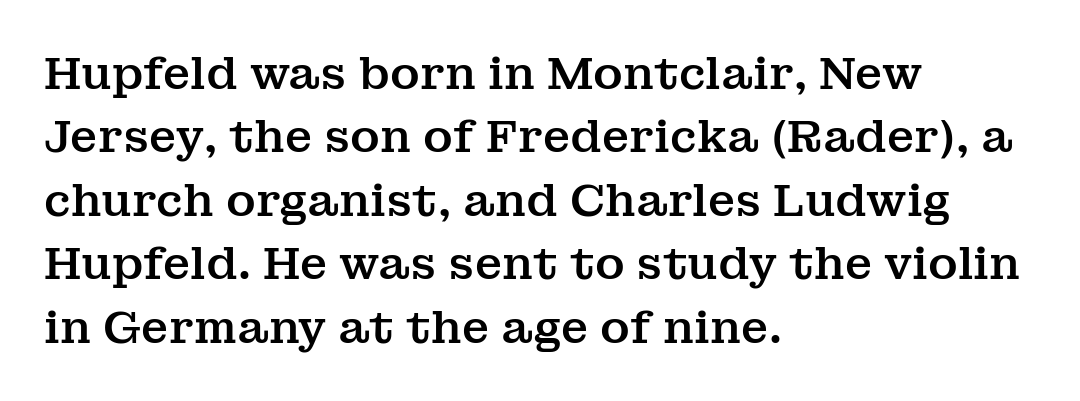
{"serif": "yes", "italic": "no", "width": "normal", "stroke_contrast": "medium", "x_height": "medium", "monospaced": "no", "underline": "no", "align": "left", "line_spacing": "normal", "line_spacing_ratio": 1.41, "letter_spacing": "normal", "letter_spacing_em": 0.0, "glyph_px": 45}
